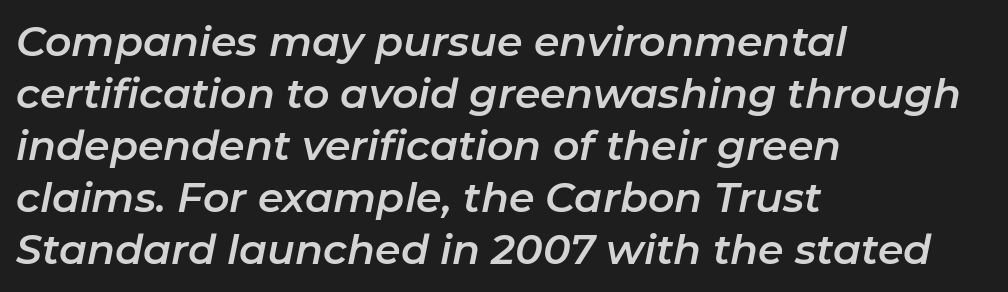
The image shows 41 px text type, italic (leaning right); set left-aligned, normal line spacing (1.27x), normal letter spacing, not underlined; low stroke contrast and a medium x-height.
